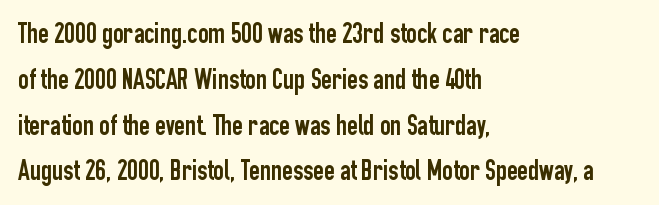
This is the regular roman posture of the typeface. Glyph-to-glyph distance matches everyday printed text. Alignment: flush left. Nope, no serifs anywhere on these letters. This sample has the flowing, uneven cadence of proportional lettering.
